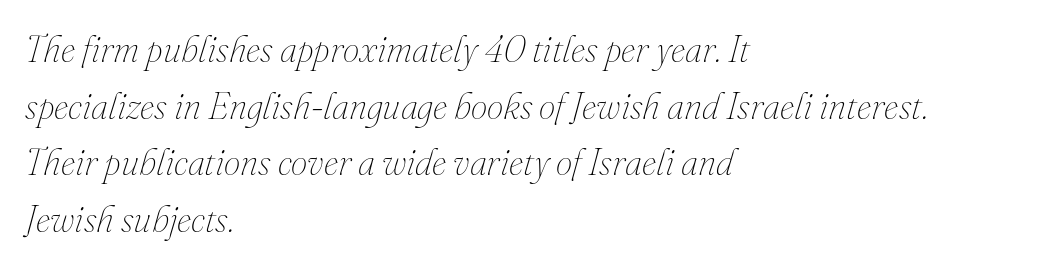
The image shows 37 px thin type, italic (leaning right); set left-aligned, normal line spacing (1.53x), normal letter spacing, not underlined; medium stroke contrast and a small x-height.
